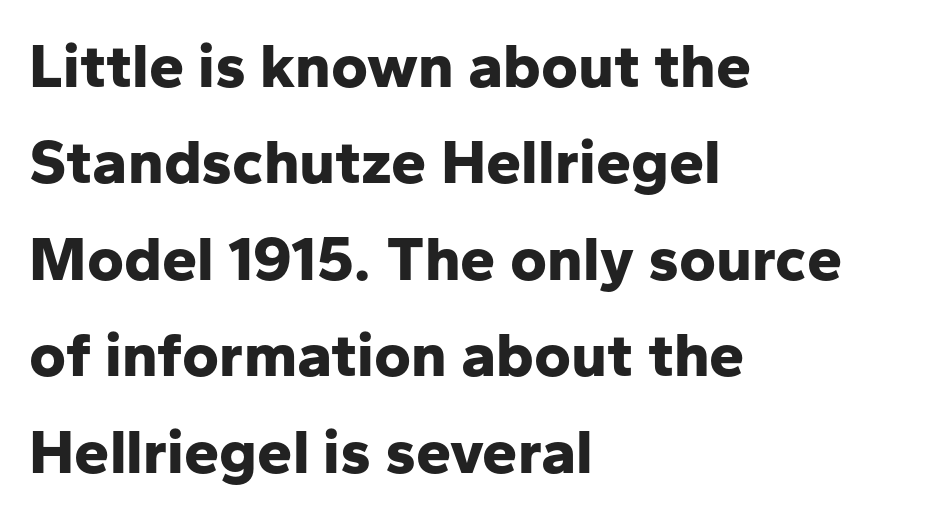
The letters advance in unequal steps, a hallmark of proportional type. Clear beneath every line of the passage. These lines keep a tight, regular rhythm from letter to letter. In CSS terms this would be text-align: left.
